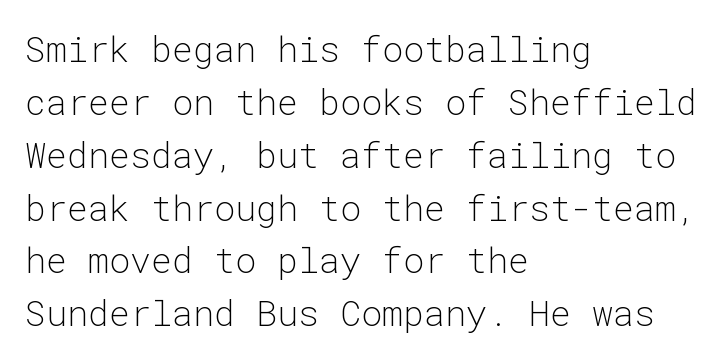
Q: Is the text bold? A: No.
Q: Is the text italic (slanted)? A: No, it is upright.
Q: Is the typeface a serif or a sans-serif typeface? A: Sans-serif.
Q: Is the text underlined? A: No.
Q: How is the paragraph aligned? A: Left-aligned.
Q: Is the spacing between letters normal or unusually wide? A: Normal.
Q: Is the spacing between lines tight, normal or loose? A: Normal.
Q: Width (condensed, normal, or wide)? A: Normal.
Q: Stroke contrast? A: Low.
Q: x-height? A: Medium.
Q: Monospaced? A: Yes.
